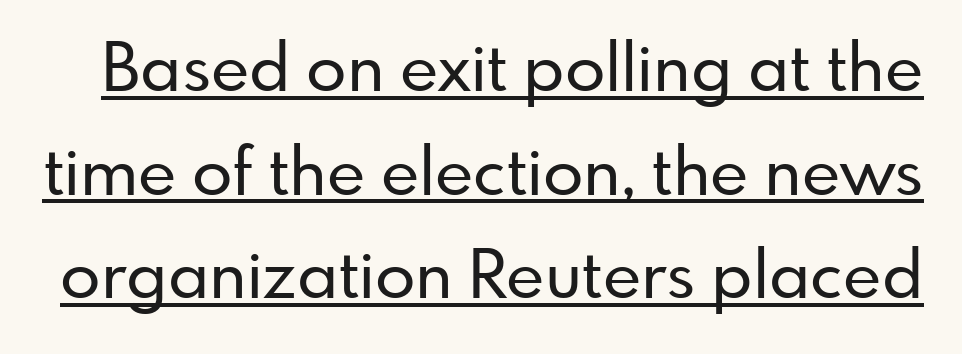
What decoration does the sample have? An underline. The horizontal fit of the characters is conventional and even. Spacing verdict: proportional, widths tailored to each character. You can tell from the bare stems that sans-serif type was used.
